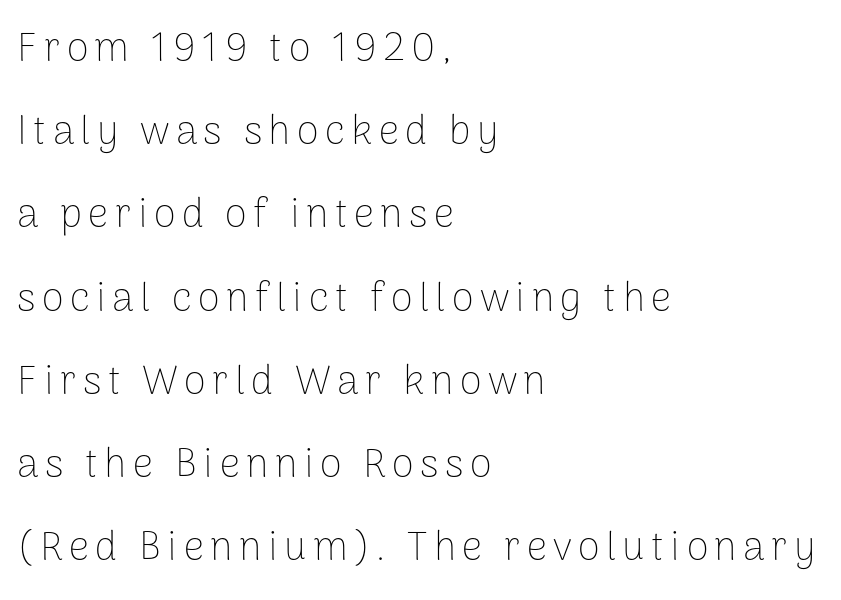
Stem width sits at or under what a default text font uses. The text was rendered using a sans face with plain stroke endings. Horizontal bands of white between lines are thick stripes. Underlining? Definitely not there. Rendered with straight, roman letterforms.
